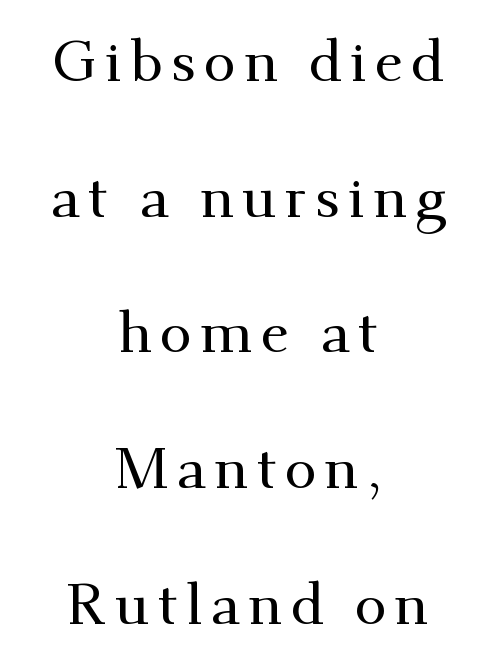
In terms of letterform style, serifs are clearly present. Check under the words: just untouched page. No italicization has been applied; the sample stays upright. Neither beginnings nor endings align; midpoints do.
